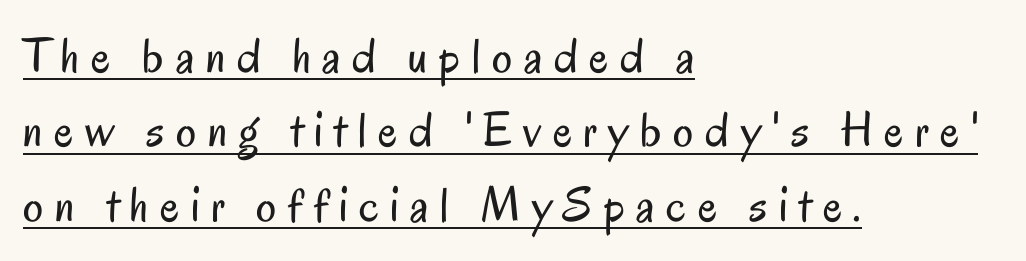
{"serif": "no", "italic": "no", "bold": "no", "weight": "regular", "width": "condensed", "stroke_contrast": "low", "x_height": "small", "monospaced": "no", "underline": "yes", "align": "left", "line_spacing": "normal", "line_spacing_ratio": 1.49, "letter_spacing": "wide", "letter_spacing_em": 0.23, "glyph_px": 50}
